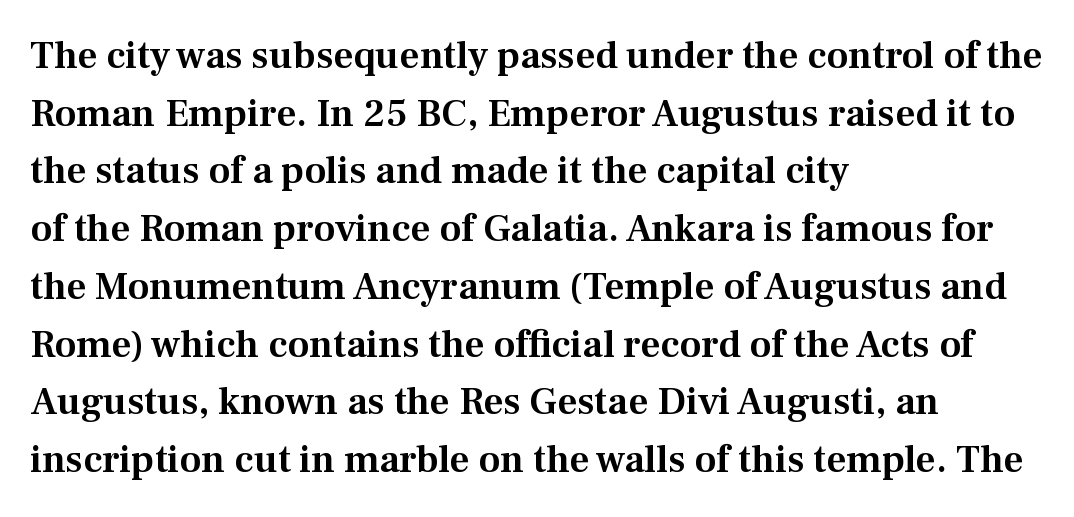
Q: Is the text italic (slanted)? A: No, it is upright.
Q: Is the typeface a serif or a sans-serif typeface? A: Serif.
Q: Is the text underlined? A: No.
Q: How is the paragraph aligned? A: Left-aligned.
Q: Is the spacing between letters normal or unusually wide? A: Normal.
Q: Is the spacing between lines tight, normal or loose? A: Normal.
Q: Width (condensed, normal, or wide)? A: Normal.
Q: Stroke contrast? A: Medium.
Q: x-height? A: Medium.
Q: Monospaced? A: No.
